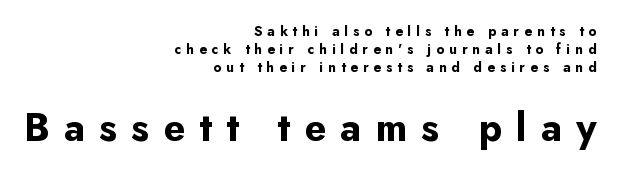
The image shows 40 px bold sans-serif type, upright; set right-aligned, normal line spacing (1.27x), unusually wide letter spacing (+0.35 em), not underlined; the second (bottom) block is 2.86x larger; low stroke contrast and a small x-height.
